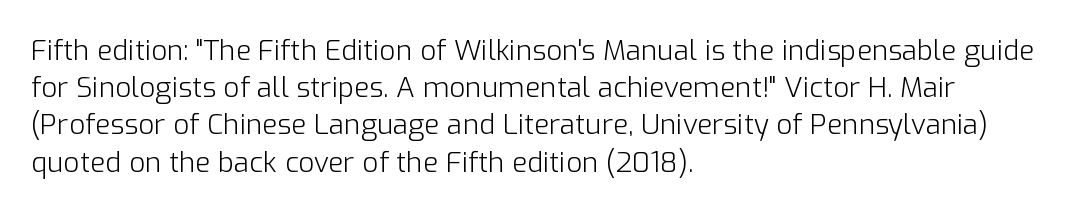
The typeface has the unassuming heft of standard copy or less. The paragraph shown leans on its left margin. The rendering shows plain stroke endings on the letterforms — a sans-serif design. This rendering leaves character spacing at its baseline value. Bare-footed words on every line. Tall strokes in this sample are plumb rather than angled.
